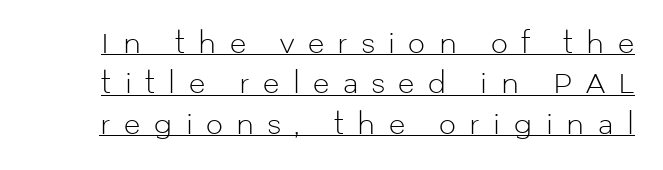
The image shows 27 px text type, upright; set normal line spacing (1.5x), unusually wide letter spacing (+0.5 em), underlined.
